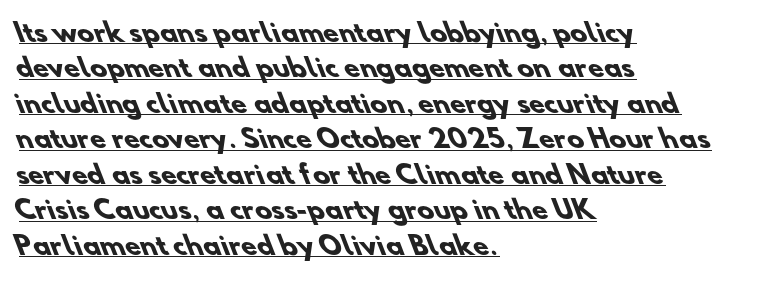
Set as a true bold cut, around the 700 mark. The typesetter has applied underlining to the passage shown. Layout note: lines flush left. The letters sit at their default tracking, neither squeezed nor spread. In terms of leading, this rendering sits right in the middle.
